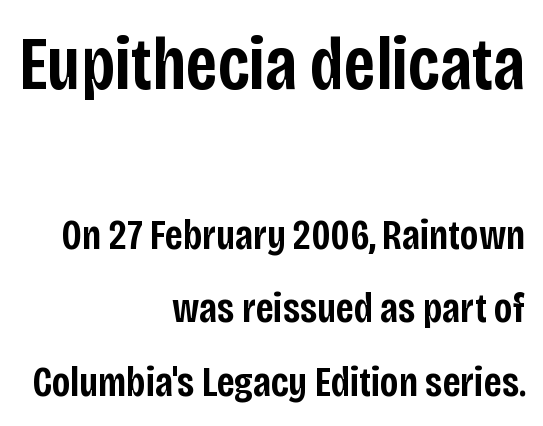
Think of a printed novel: that variable character pitch is what you see here. Italic: no, the glyphs are upright roman. A fair bit of extra ink — the face is semibold, not bold. The area under the type is left untouched. The block sitting higher on the canvas is the one with enlarged characters.
